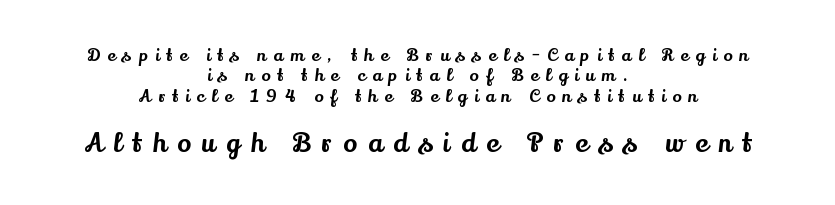
{"underline": "no", "align": "center", "line_spacing_ratio": 1.2, "letter_spacing": "wide", "letter_spacing_em": 0.43, "larger_block": "second", "size_ratio": 1.53, "glyph_px": 26}
